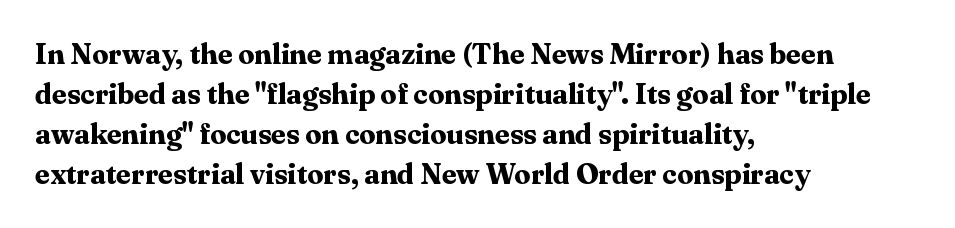
A typesetter would call this zero additional tracking. Is there any slant? The stems are plumb. Spacing verdict: proportional, widths tailored to each character. The setting favours the left margin, as ordinary paragraphs usually do. Decoration check: the copy has no underline.
